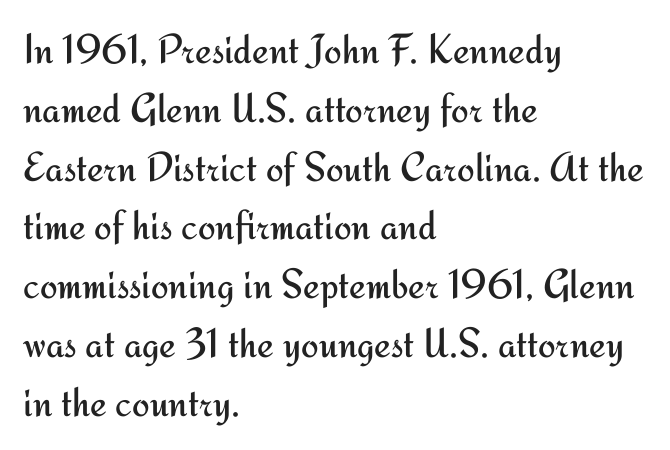
{"serif": "no", "italic": "no", "bold": "no", "weight": "regular", "width": "normal", "stroke_contrast": "medium", "x_height": "small", "monospaced": "no", "underline": "no", "align": "left", "line_spacing": "normal", "line_spacing_ratio": 1.4, "letter_spacing": "normal", "letter_spacing_em": 0.0, "glyph_px": 42}
